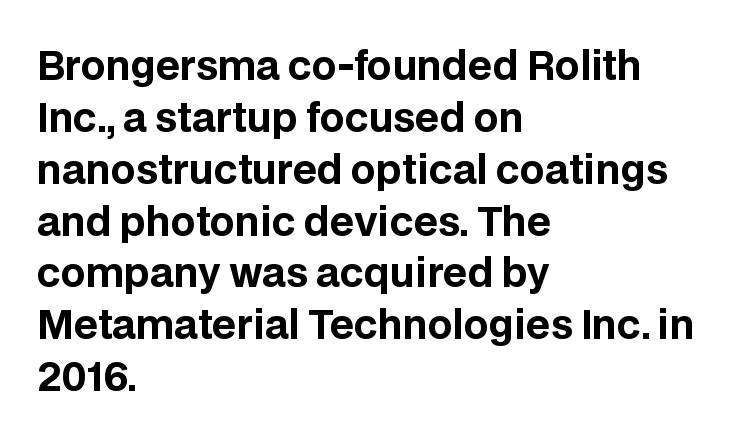
The image shows 39 px bold sans-serif type, upright; set left-aligned, normal line spacing (1.33x), normal letter spacing, not underlined; low stroke contrast and a large x-height.
